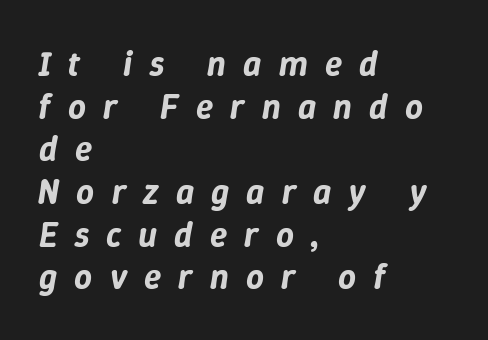
{"italic": "yes", "lean": "right", "slant_degrees": 9, "width": "normal", "stroke_contrast": "low", "x_height": "medium", "monospaced": "no", "underline": "no", "align": "left", "line_spacing_ratio": 1.22, "letter_spacing": "wide", "letter_spacing_em": 0.49, "glyph_px": 35}
